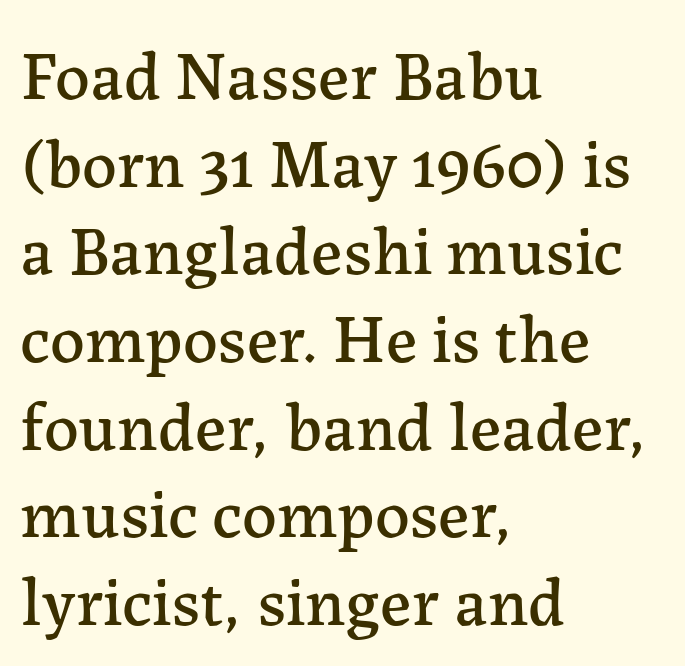
{"serif": "yes", "italic": "no", "width": "normal", "stroke_contrast": "low", "x_height": "medium", "monospaced": "no", "underline": "no", "align": "left", "line_spacing": "normal", "line_spacing_ratio": 1.27, "letter_spacing": "normal", "letter_spacing_em": 0.0, "glyph_px": 69}
